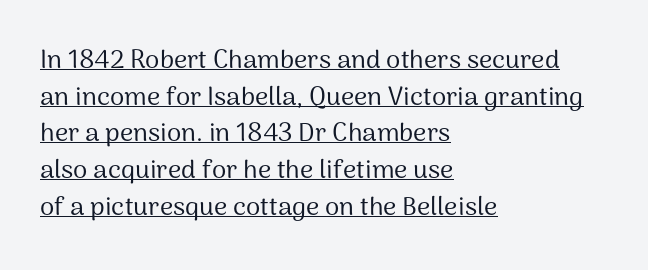
{"italic": "no", "bold": "no", "underline": "yes", "align": "left", "line_spacing": "normal", "line_spacing_ratio": 1.41, "letter_spacing": "normal", "letter_spacing_em": 0.0, "glyph_px": 26}
